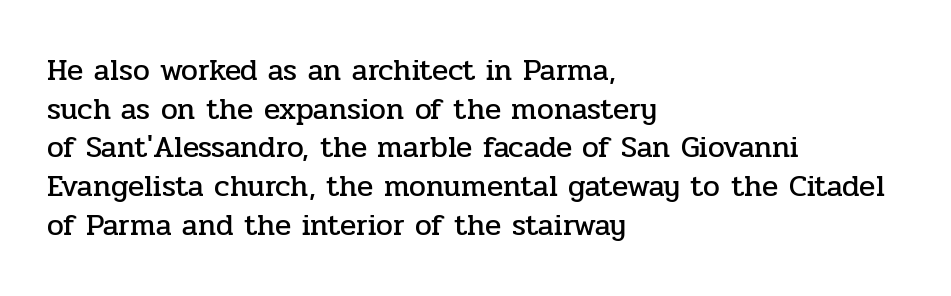
The image shows 30 px serif type, upright; set left-aligned, normal line spacing (1.29x), normal letter spacing, not underlined; low stroke contrast and a medium x-height.
